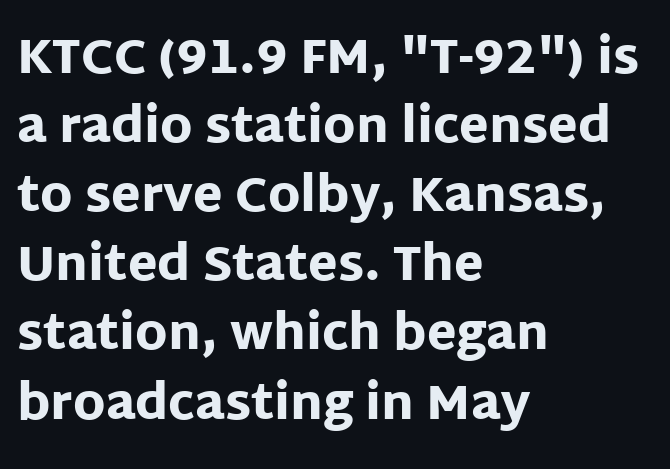
The image shows 48 px heavy sans-serif type, upright; set left-aligned, normal line spacing (1.44x), normal letter spacing, not underlined; low stroke contrast and a large x-height.
